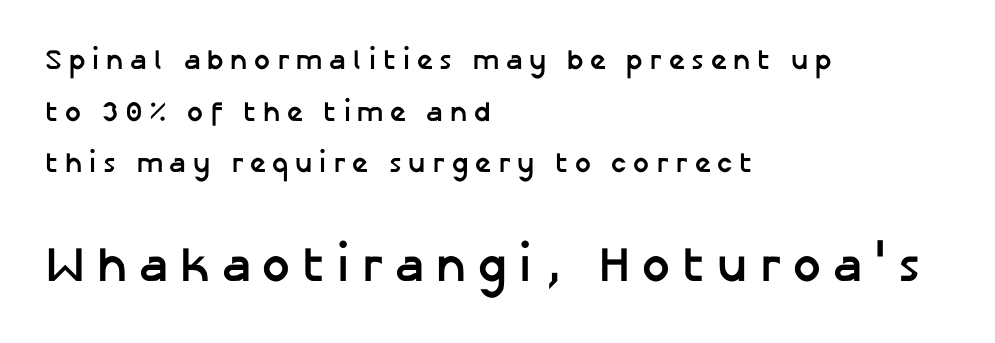
{"serif": "no", "italic": "no", "bold": "yes", "weight": "semibold", "width": "normal", "stroke_contrast": "low", "x_height": "medium", "monospaced": "no", "underline": "no", "align": "left", "line_spacing_ratio": 1.84, "letter_spacing": "wide", "letter_spacing_em": 0.24, "larger_block": "second", "size_ratio": 1.75, "glyph_px": 49}
